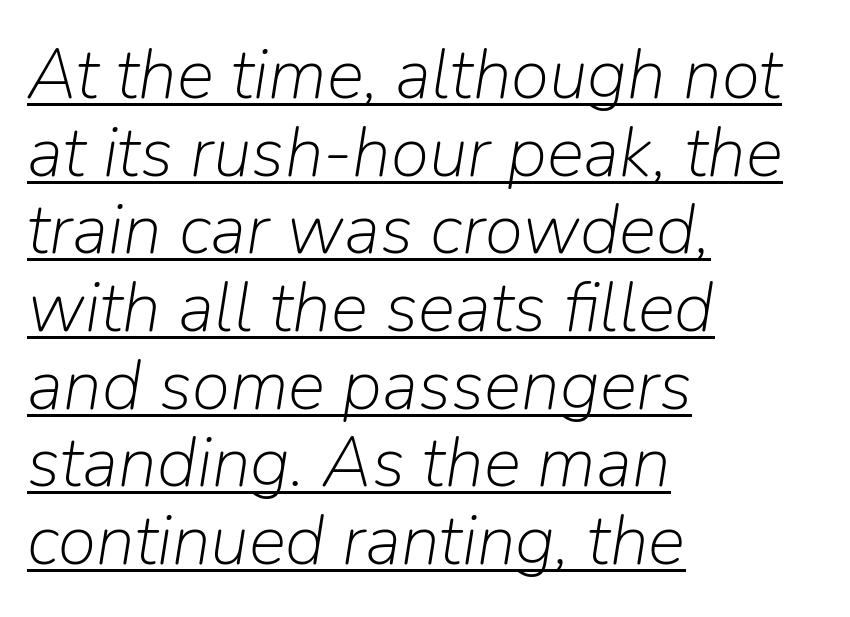
{"italic": "yes", "lean": "right", "slant_degrees": 9, "bold": "no", "weight": "light", "width": "normal", "stroke_contrast": "low", "x_height": "medium", "monospaced": "no", "underline": "yes", "align": "left", "line_spacing": "tight", "line_spacing_ratio": 1.11, "letter_spacing": "normal", "letter_spacing_em": 0.0, "glyph_px": 70}
